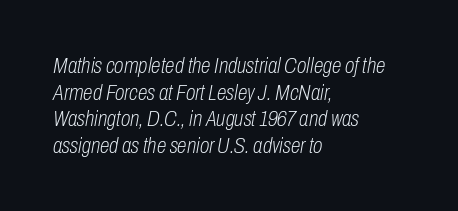
The gap between lines stays unmarked. Look at the tracking — it's just the regular setting, nothing added. Weight: in the light-to-regular range. This is oblique type, the kind used for emphasis or titles. The text block is weighted toward the left margin, trailing off unevenly rightward.
